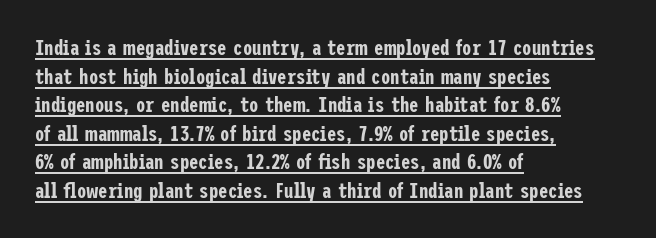
What decoration does the sample have? An underline. The line texture is even and compact thanks to regular tracking. A typesetter would call this leading conventional body-copy spacing. Posture: straight, roman, zero tilt. The rendering anchors every line to the left-hand side.
